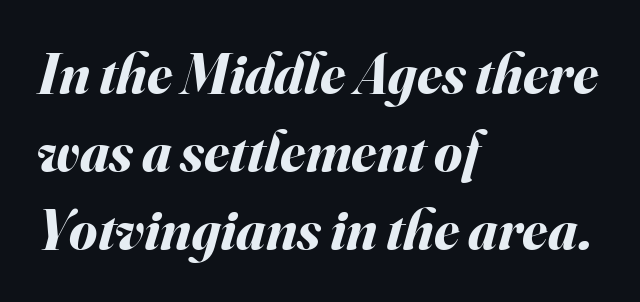
The image shows 57 px bold type, italic (leaning right); set left-aligned, normal line spacing (1.37x), normal letter spacing, not underlined; medium stroke contrast and a small x-height.
